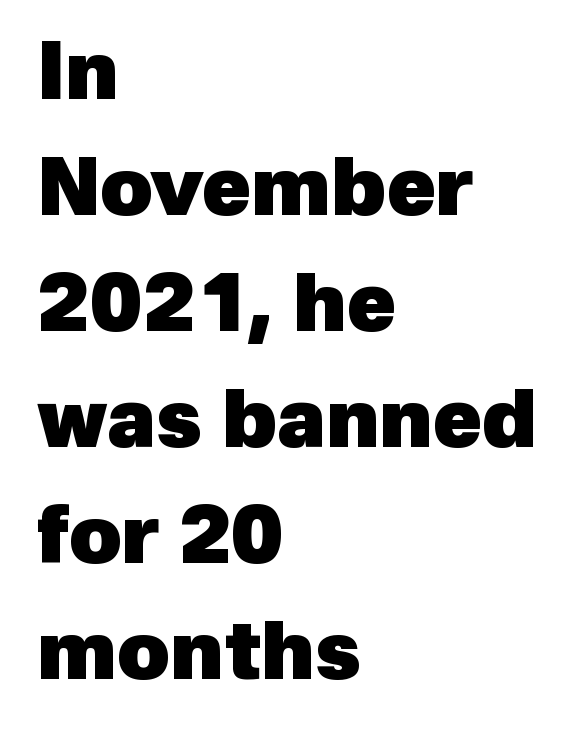
{"serif": "no", "bold": "yes", "weight": "heavy", "width": "normal", "x_height": "medium", "monospaced": "no", "underline": "no", "align": "left", "line_spacing": "normal", "line_spacing_ratio": 1.45, "letter_spacing": "normal", "letter_spacing_em": 0.0, "glyph_px": 80}
